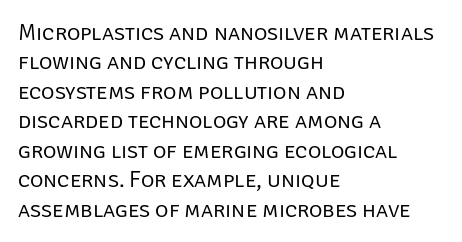
{"italic": "no", "bold": "no", "underline": "no", "align": "left", "line_spacing": "normal", "line_spacing_ratio": 1.28, "letter_spacing": "normal", "letter_spacing_em": 0.0, "glyph_px": 23}
